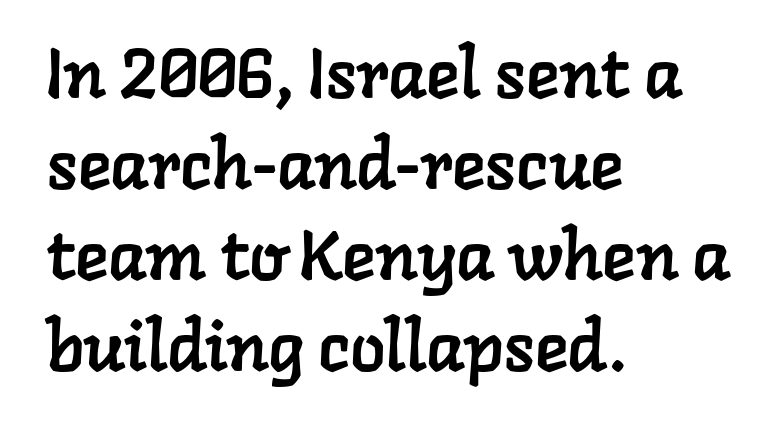
The characters display serif detailing at their extremities. Leading matches the norm, producing a regular column. Character widths vary here, with narrow letters taking less room than wide ones. Caption: multi-line text, flush left, ragged right. Compared with typical body copy, the letter spacing here is the same.
